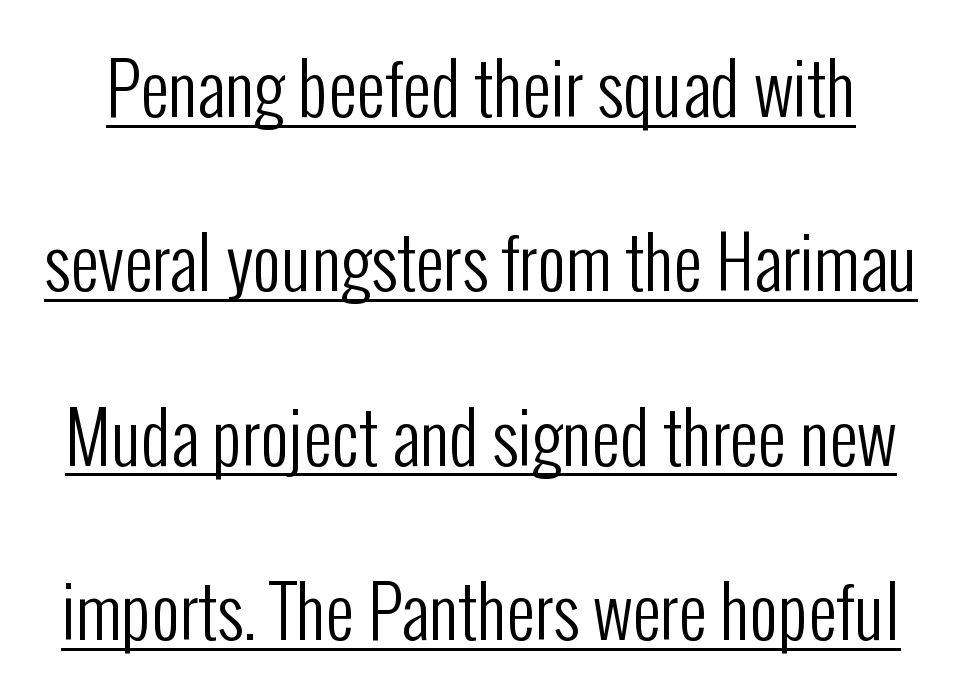
The image shows 70 px regular-weight, condensed sans-serif type, upright; set loose line spacing (2.49x), normal letter spacing, underlined; low stroke contrast and a medium x-height.
